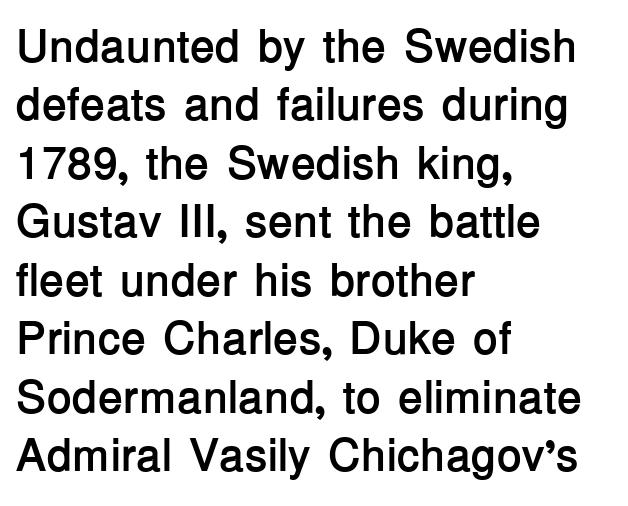
{"serif": "no", "italic": "no", "bold": "yes", "weight": "semibold", "width": "normal", "stroke_contrast": "low", "x_height": "medium", "monospaced": "no", "underline": "no", "align": "left", "line_spacing": "normal", "line_spacing_ratio": 1.27, "letter_spacing": "normal", "letter_spacing_em": 0.0, "glyph_px": 46}
